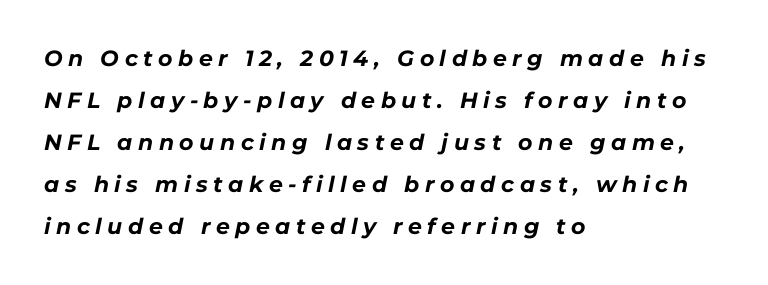
Notice how the stems are inclined rather than vertical — that's the hallmark of italics. Pretty heavy lettering here — definitely bold. Rule under the text: the space is simply empty. There is plenty of visible air inserted between adjacent glyphs. The lines are quadded left.
